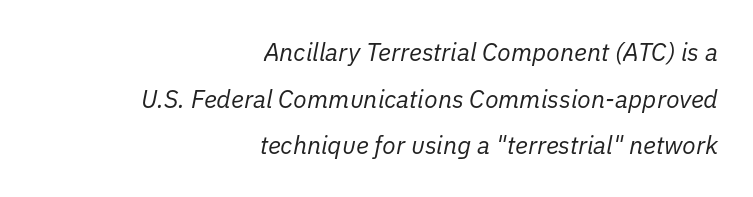
Horizontal alignment here is rightward, an uncommon choice for prose. Words float on clear page, feet unadorned. No heavy texture on the line: the type isn't bold. Short note: letters normally spaced. The typography opts for an oblique posture over an upright one.
